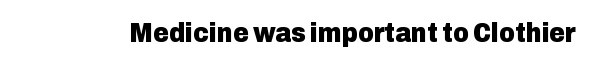
Q: Is the text bold? A: Yes.
Q: Is the text italic (slanted)? A: No, it is upright.
Q: Is the text underlined? A: No.
Q: Is the spacing between letters normal or unusually wide? A: Normal.
